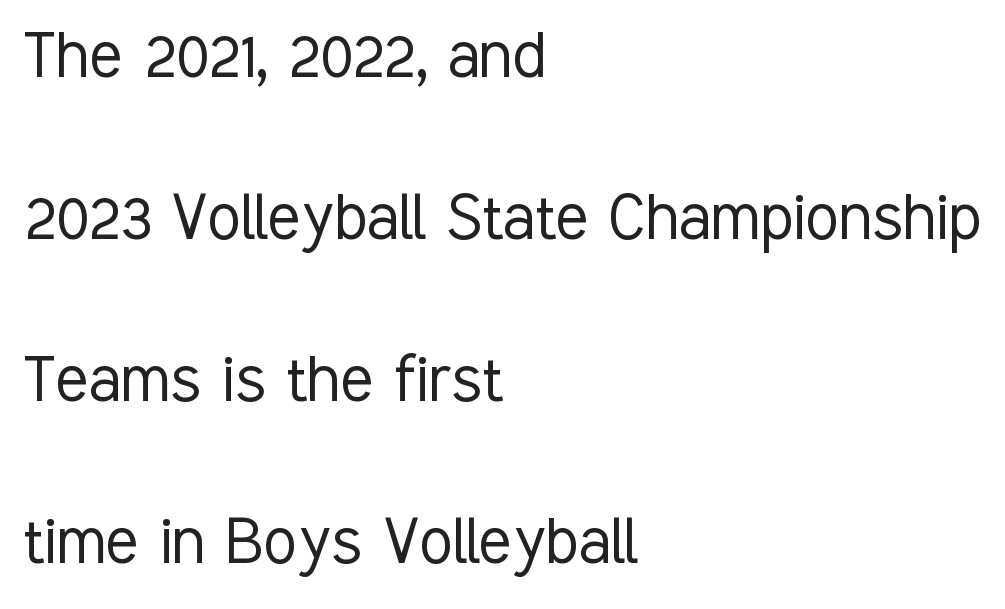
{"serif": "no", "italic": "no", "bold": "no", "weight": "light", "width": "condensed", "stroke_contrast": "low", "x_height": "medium", "monospaced": "no", "underline": "no", "align": "left", "line_spacing": "loose", "line_spacing_ratio": 2.13, "letter_spacing": "normal", "letter_spacing_em": 0.0, "glyph_px": 76}
